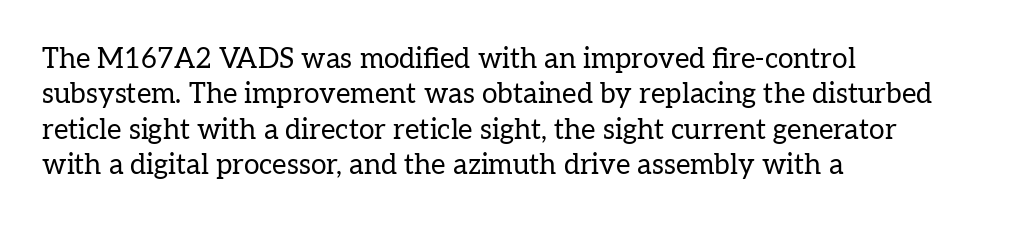
The image shows 28 px regular-weight serif type, upright; set left-aligned, normal line spacing (1.26x), normal letter spacing, not underlined; low stroke contrast and a medium x-height.
